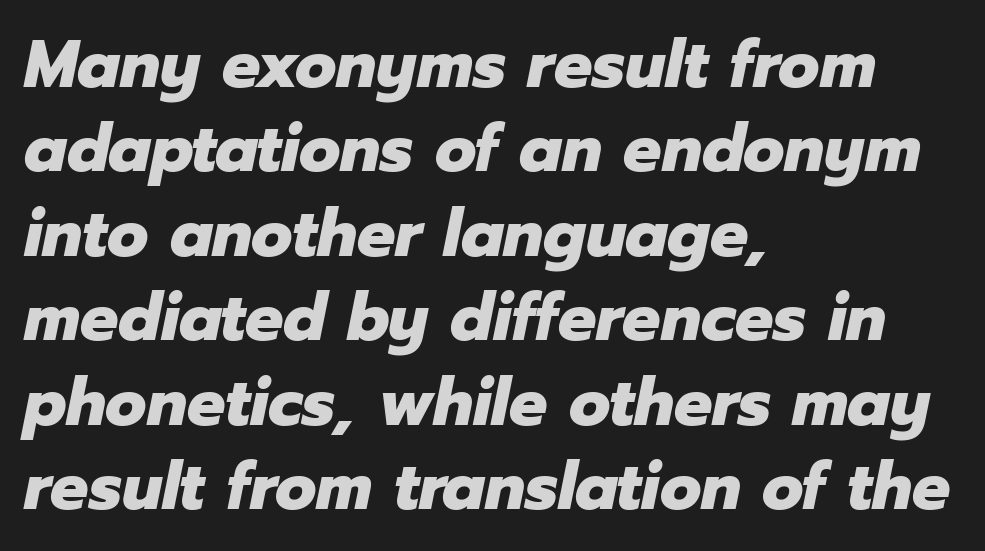
Q: Is the text bold? A: Yes.
Q: Is the text italic (slanted)? A: Yes, it leans right by about 12 degrees.
Q: Is the text underlined? A: No.
Q: How is the paragraph aligned? A: Left-aligned.
Q: Is the spacing between letters normal or unusually wide? A: Normal.
Q: Is the spacing between lines tight, normal or loose? A: Normal.
Q: Width (condensed, normal, or wide)? A: Normal.
Q: Stroke contrast? A: Low.
Q: x-height? A: Medium.
Q: Monospaced? A: No.
